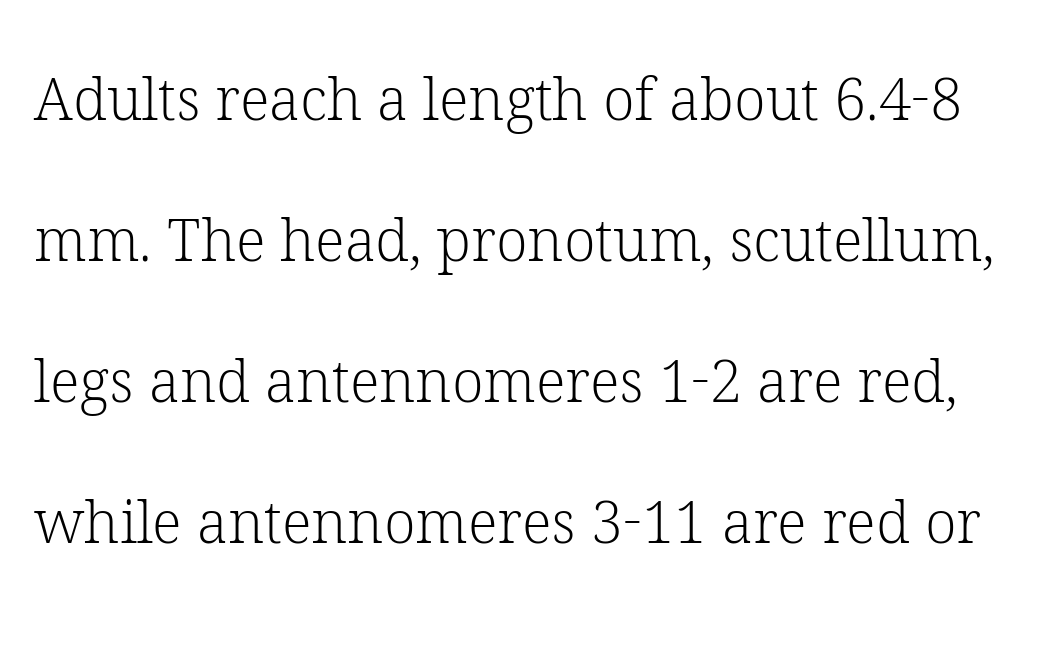
Q: Is the text bold? A: No.
Q: Is the text italic (slanted)? A: No, it is upright.
Q: Is the typeface a serif or a sans-serif typeface? A: Serif.
Q: Is the text underlined? A: No.
Q: Is the spacing between letters normal or unusually wide? A: Normal.
Q: Is the spacing between lines tight, normal or loose? A: Loose.
Q: Width (condensed, normal, or wide)? A: Normal.
Q: Stroke contrast? A: Low.
Q: x-height? A: Medium.
Q: Monospaced? A: No.
